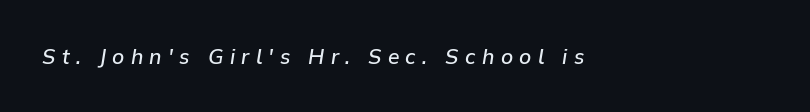
{"italic": "yes", "lean": "right", "slant_degrees": 9, "bold": "semi", "underline": "no", "align": "left", "letter_spacing": "wide", "letter_spacing_em": 0.3, "glyph_px": 21}
